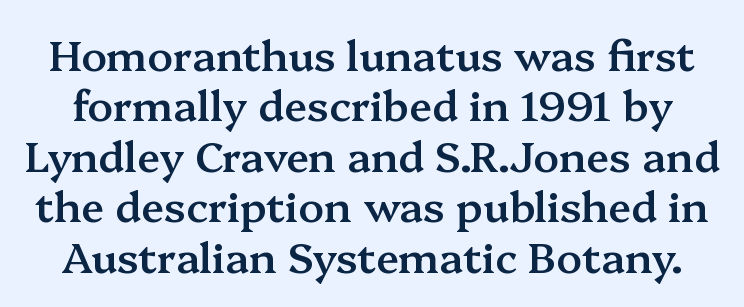
Q: Is the text bold? A: Semi-bold.
Q: Is the text italic (slanted)? A: No, it is upright.
Q: Is the typeface a serif or a sans-serif typeface? A: Serif.
Q: Is the text underlined? A: No.
Q: Is the spacing between letters normal or unusually wide? A: Normal.
Q: Width (condensed, normal, or wide)? A: Normal.
Q: Stroke contrast? A: Medium.
Q: x-height? A: Medium.
Q: Monospaced? A: No.
